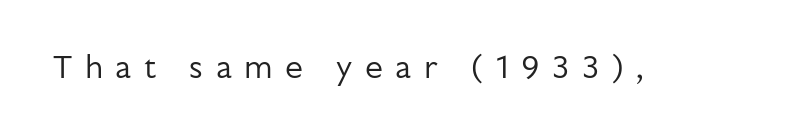
Spacing between characters has been opened up far beyond the box default. Glance below the letters and you will spot only blank space. No extra ink here — the face is not bold. You can tell from the bare stems that sans-serif type was used. Proportional: the letters do not fall into vertical columns.
